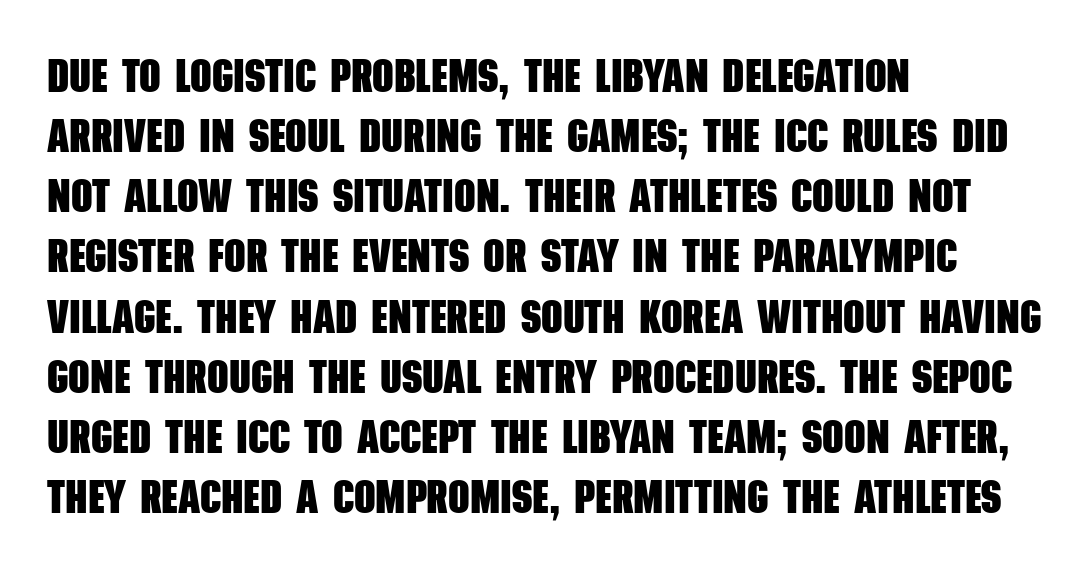
Q: Is the text bold? A: Yes.
Q: Is the typeface a serif or a sans-serif typeface? A: Sans-serif.
Q: Is the text underlined? A: No.
Q: How is the paragraph aligned? A: Left-aligned.
Q: Is the spacing between letters normal or unusually wide? A: Normal.
Q: Is the spacing between lines tight, normal or loose? A: Normal.
Q: Width (condensed, normal, or wide)? A: Condensed.
Q: Stroke contrast? A: Low.
Q: x-height? A: Large.
Q: Monospaced? A: No.
